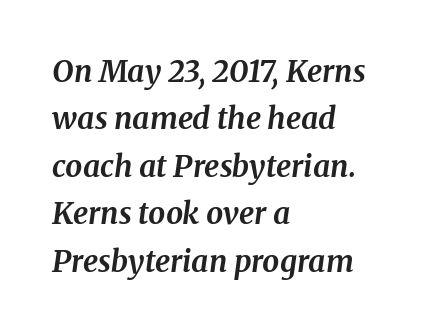
Q: Is the text bold? A: Yes.
Q: Is the text italic (slanted)? A: Yes, it leans right by about 8 degrees.
Q: Is the typeface a serif or a sans-serif typeface? A: Serif.
Q: Is the text underlined? A: No.
Q: How is the paragraph aligned? A: Left-aligned.
Q: Is the spacing between letters normal or unusually wide? A: Normal.
Q: Is the spacing between lines tight, normal or loose? A: Normal.
Q: Width (condensed, normal, or wide)? A: Normal.
Q: Stroke contrast? A: Medium.
Q: x-height? A: Medium.
Q: Monospaced? A: No.
